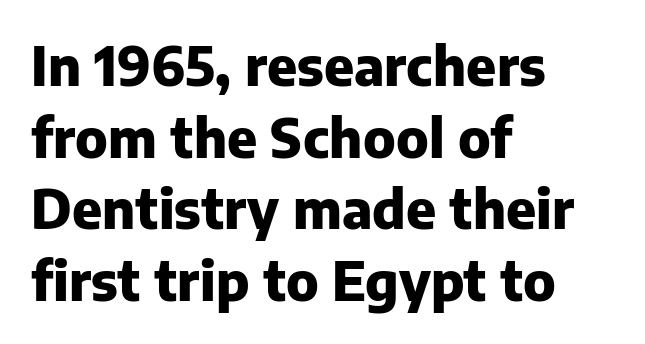
Q: Is the text bold? A: Yes.
Q: Is the text italic (slanted)? A: No, it is upright.
Q: Is the typeface a serif or a sans-serif typeface? A: Sans-serif.
Q: Is the text underlined? A: No.
Q: How is the paragraph aligned? A: Left-aligned.
Q: Is the spacing between letters normal or unusually wide? A: Normal.
Q: Is the spacing between lines tight, normal or loose? A: Normal.
Q: Width (condensed, normal, or wide)? A: Normal.
Q: Stroke contrast? A: Low.
Q: x-height? A: Medium.
Q: Monospaced? A: No.
